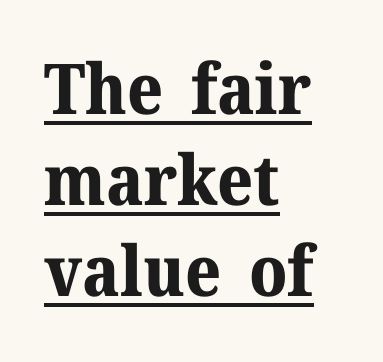
{"serif": "yes", "italic": "no", "bold": "yes", "weight": "bold", "width": "normal", "stroke_contrast": "medium", "x_height": "medium", "monospaced": "no", "underline": "yes", "align": "left", "line_spacing": "normal", "line_spacing_ratio": 1.3, "letter_spacing": "normal", "letter_spacing_em": 0.0, "glyph_px": 70}
